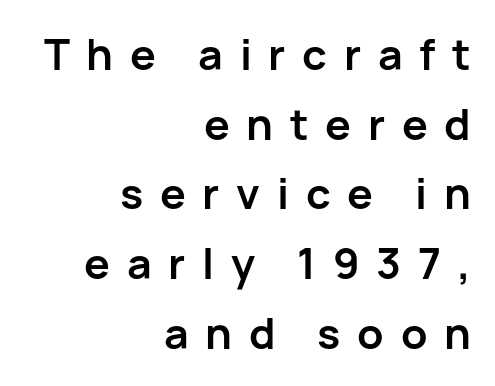
The image shows 43 px semibold sans-serif type, upright; set right-aligned, normal line spacing (1.62x), unusually wide letter spacing (+0.39 em), not underlined; low stroke contrast and a medium x-height.
